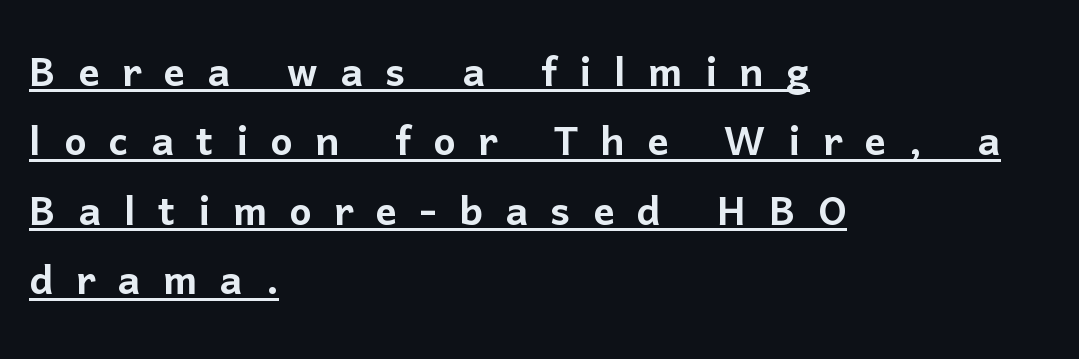
Is there any slant? The stems are plumb. This sample carries an underscore along the baseline area. Horizontally, the lines are justified to the leading edge only. Leading: standard.
